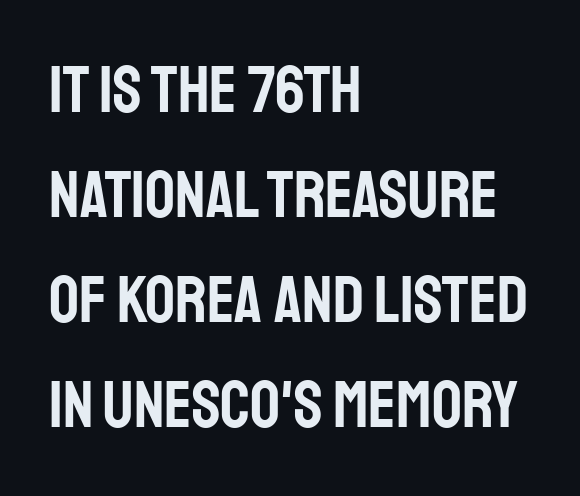
{"serif": "no", "italic": "no", "width": "condensed", "stroke_contrast": "low", "x_height": "large", "monospaced": "no", "underline": "no", "align": "left", "line_spacing": "normal", "line_spacing_ratio": 1.59, "letter_spacing": "normal", "letter_spacing_em": 0.0, "glyph_px": 66}
